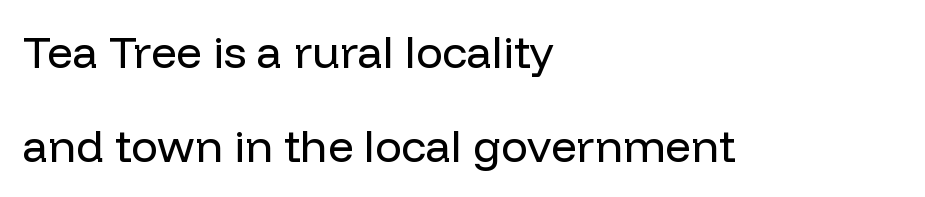
{"serif": "no", "italic": "no", "bold": "no", "weight": "regular", "width": "normal", "stroke_contrast": "low", "x_height": "medium", "monospaced": "no", "underline": "no", "align": "left", "line_spacing": "loose", "line_spacing_ratio": 2.08, "letter_spacing": "normal", "letter_spacing_em": 0.0, "glyph_px": 45}
